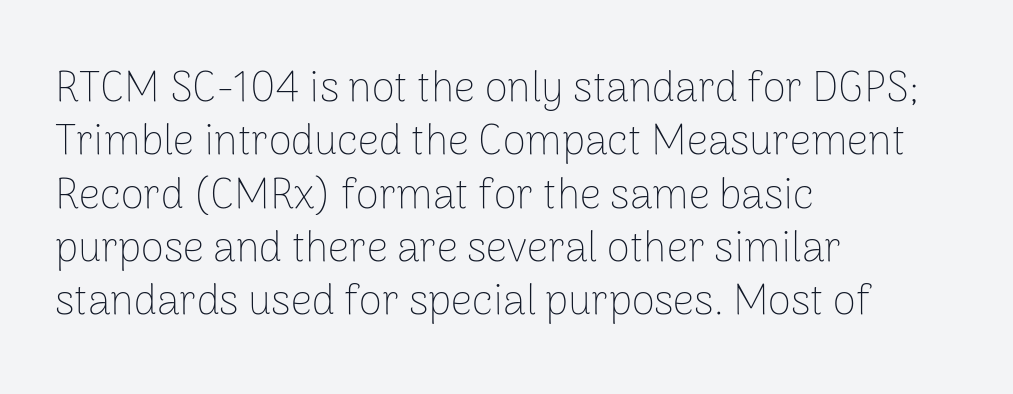
{"serif": "no", "italic": "no", "bold": "no", "weight": "thin", "width": "normal", "stroke_contrast": "low", "x_height": "medium", "monospaced": "no", "underline": "no", "align": "left", "line_spacing": "normal", "line_spacing_ratio": 1.27, "letter_spacing": "normal", "letter_spacing_em": 0.0, "glyph_px": 42}
